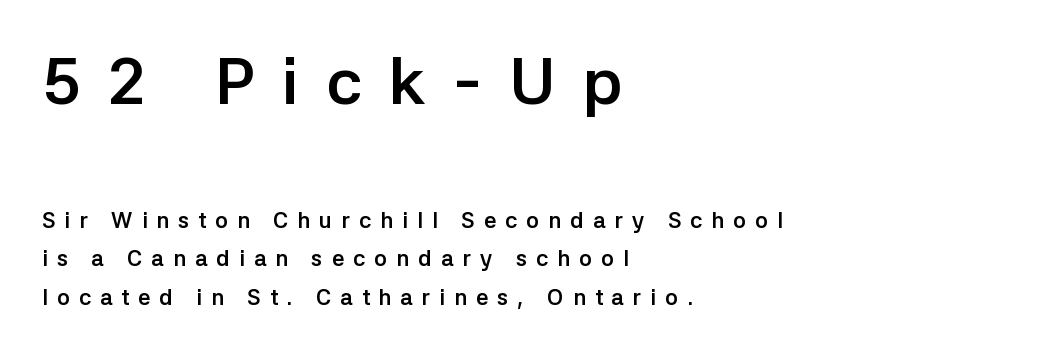
In terms of letterspacing, this is a distinctly airy, spread setting. Bigger letters appear in the top chunk; the bottom chunk is reduced. A bare baseline throughout the passage. The passage shown is typed in a proportional face where columns would drift. Does the weight exceed regular? Yes, all the way to bold. The specimen reads as upright at a glance.
